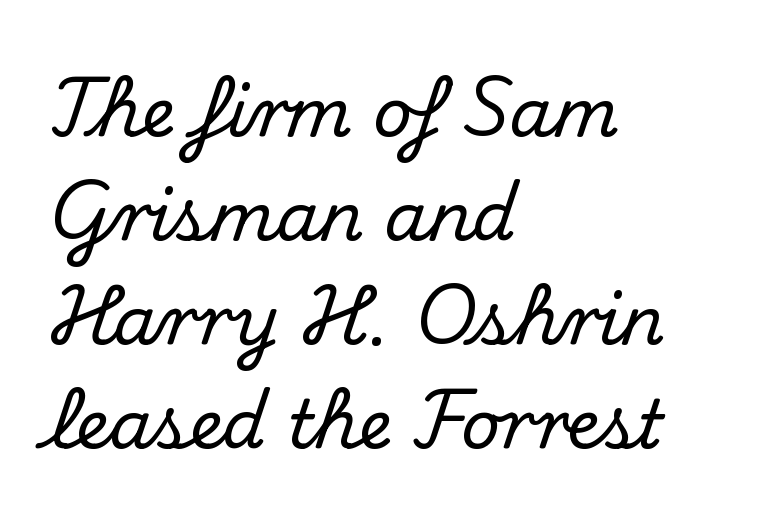
{"serif": "yes", "width": "normal", "stroke_contrast": "medium", "x_height": "small", "monospaced": "no", "underline": "no", "align": "left", "line_spacing": "normal", "line_spacing_ratio": 1.53, "letter_spacing": "normal", "letter_spacing_em": 0.0, "glyph_px": 68}
